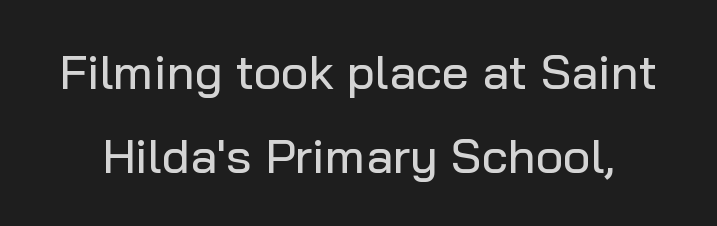
The image shows 48 px sans-serif type, upright; set line spacing 1.75x, normal letter spacing, not underlined; low stroke contrast and a medium x-height.
